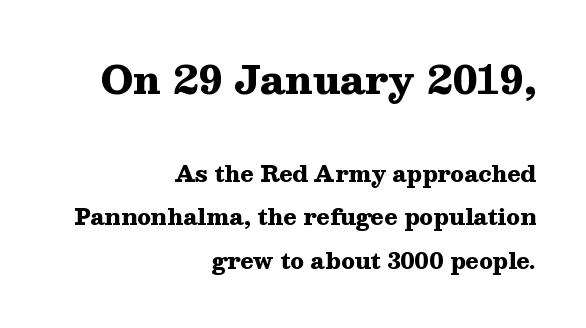
The image shows 38 px heavy, wide serif type, upright; set right-aligned, loose line spacing (1.98x), normal letter spacing, not underlined; the first (top) block is 1.73x larger; medium stroke contrast and a medium x-height.
